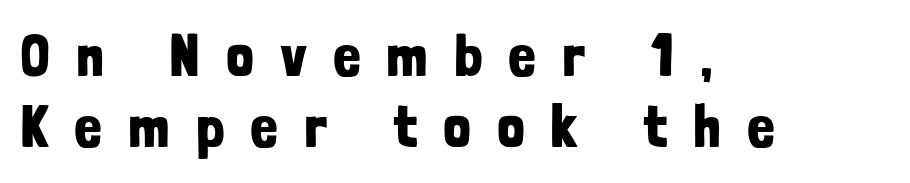
Q: Is the text bold? A: Yes.
Q: Is the text italic (slanted)? A: No, it is upright.
Q: Is the typeface a serif or a sans-serif typeface? A: Sans-serif.
Q: Is the text underlined? A: No.
Q: How is the paragraph aligned? A: Left-aligned.
Q: Is the spacing between letters normal or unusually wide? A: Unusually wide.
Q: Width (condensed, normal, or wide)? A: Condensed.
Q: Stroke contrast? A: Low.
Q: x-height? A: Medium.
Q: Monospaced? A: No.
